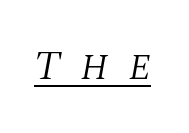
The strokes are not fattened; the text isn't bold. Classification — serif. Glance below the letters and you will spot a drawn line. Think of a printed novel: that variable character pitch is what you see here. Does the lettering tilt? It does — this is italic.
